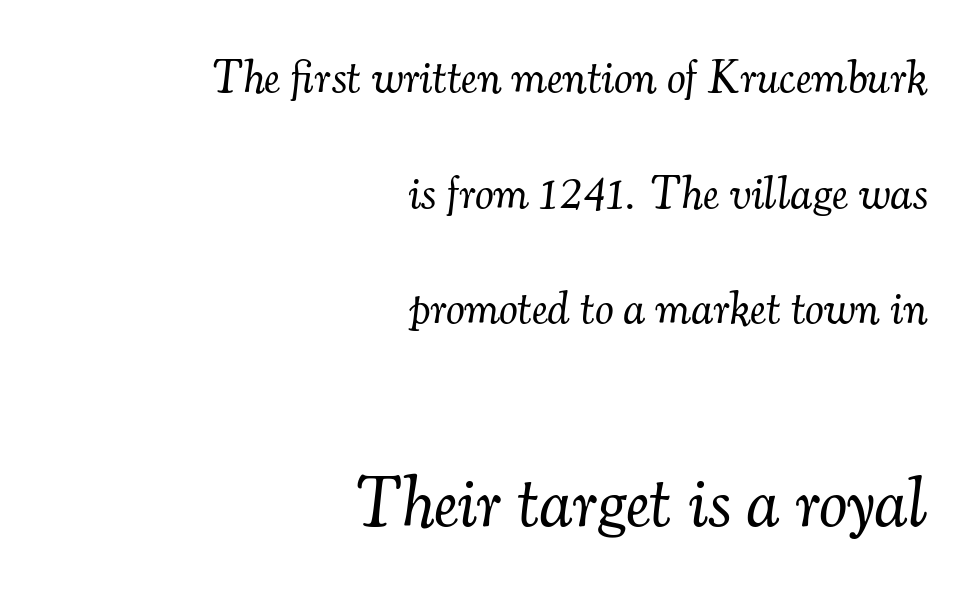
The image shows 71 px light serif type, italic (leaning right); set right-aligned, loose line spacing (2.46x), normal letter spacing, not underlined; the second (bottom) block is 1.51x larger; medium stroke contrast and a small x-height.
